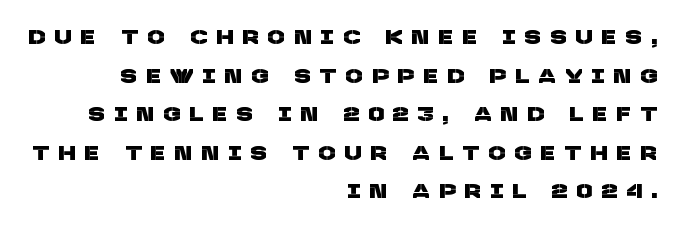
Q: Is the text underlined? A: No.
Q: How is the paragraph aligned? A: Right-aligned.
Q: Is the spacing between letters normal or unusually wide? A: Unusually wide.
Q: Is the spacing between lines tight, normal or loose? A: Loose.
